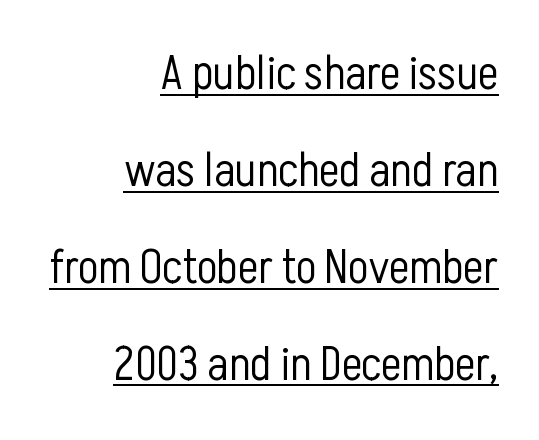
Q: Is the text bold? A: No.
Q: Is the text italic (slanted)? A: No, it is upright.
Q: Is the typeface a serif or a sans-serif typeface? A: Sans-serif.
Q: Is the text underlined? A: Yes.
Q: How is the paragraph aligned? A: Right-aligned.
Q: Is the spacing between letters normal or unusually wide? A: Normal.
Q: Is the spacing between lines tight, normal or loose? A: Loose.
Q: Width (condensed, normal, or wide)? A: Condensed.
Q: Stroke contrast? A: Low.
Q: x-height? A: Medium.
Q: Monospaced? A: No.
